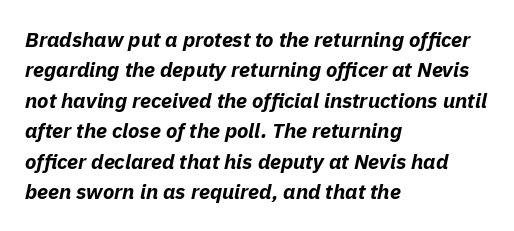
Bare-footed words on every line. This sample keeps an unexceptional amount of space between lines. Compared with an ordinary text face, these strokes are far heavier — a full bold. Letter spacing: default.
